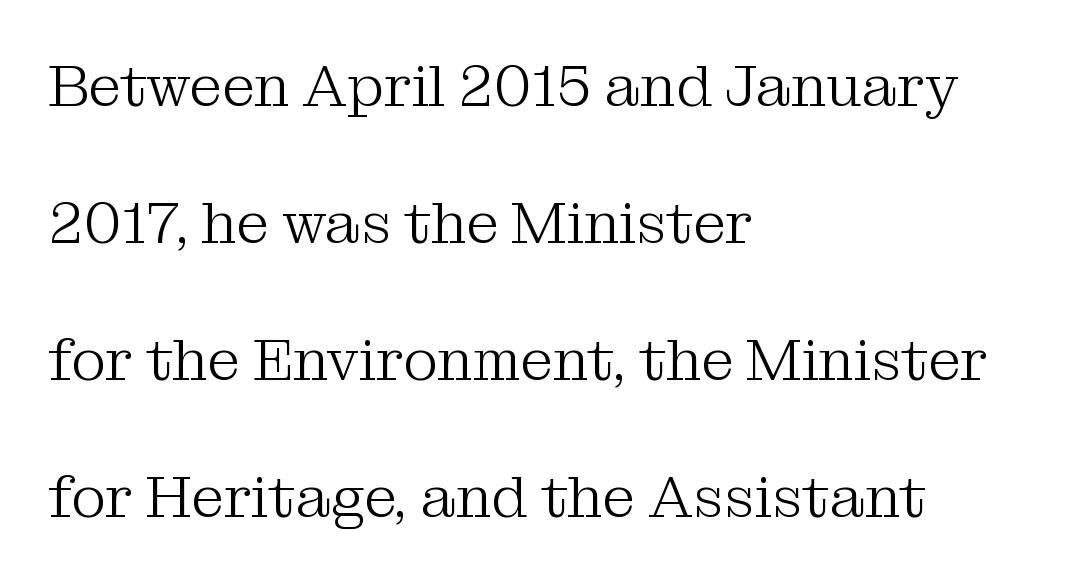
Observe the serifs anchoring each vertical stroke in this sample. Proportional: the letters do not fall into vertical columns. The block of text is sparse from top to bottom, with ample space between rows. Heaviness? Minimal to ordinary, like unemphasized prose.
